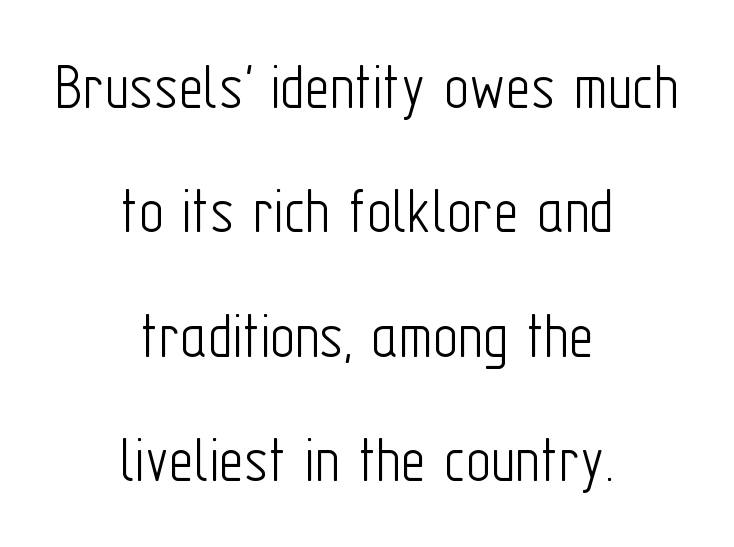
The image shows 68 px light, condensed sans-serif type, upright; set centered, line spacing 1.83x, normal letter spacing, not underlined; low stroke contrast and a medium x-height.
